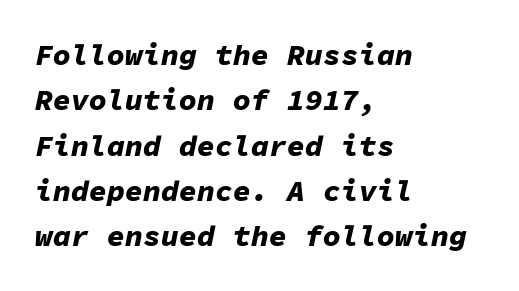
The image shows 30 px bold type, italic (leaning right), monospaced; set left-aligned, normal line spacing (1.51x), normal letter spacing, not underlined; low stroke contrast and a medium x-height.
